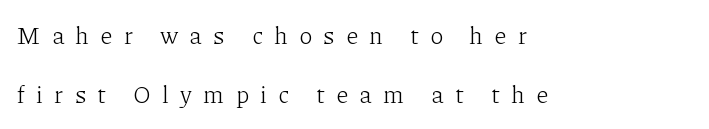
Horizontally, the lines are justified to the leading edge only. This is roman type, the default non-slanted kind. The letterforms sit at book weight or below. A typesetter would call this heavily tracked-out type.
